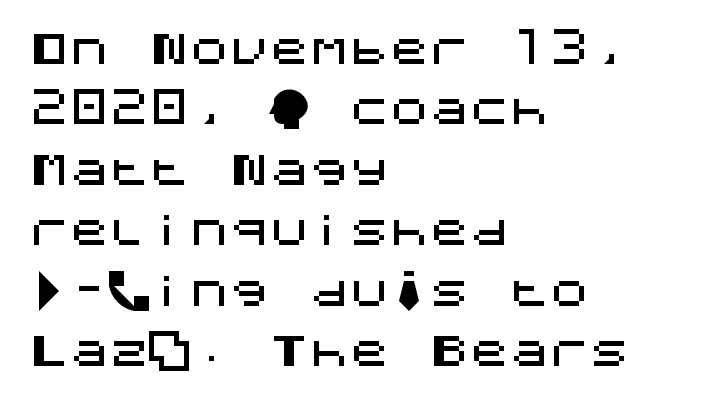
Q: Is the text italic (slanted)? A: No, it is upright.
Q: Is the typeface a serif or a sans-serif typeface? A: Sans-serif.
Q: Is the text underlined? A: No.
Q: How is the paragraph aligned? A: Left-aligned.
Q: Is the spacing between letters normal or unusually wide? A: Normal.
Q: Is the spacing between lines tight, normal or loose? A: Normal.
Q: Width (condensed, normal, or wide)? A: Normal.
Q: Stroke contrast? A: Medium.
Q: x-height? A: Large.
